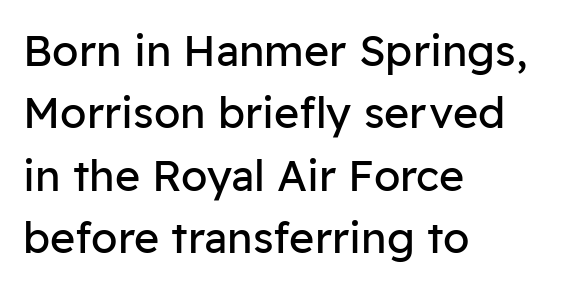
The image shows 43 px regular-weight sans-serif type, upright; set left-aligned, normal line spacing (1.45x), normal letter spacing, not underlined; low stroke contrast and a medium x-height.
